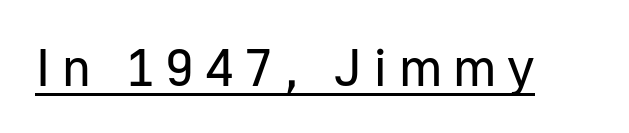
The horizontal fit of the characters is loose and conspicuously gappy. Stem width sits at or under what a default text font uses. Does the type have serifs? No, each stem ends abruptly. Each letter keeps its own natural width here, so spacing adapts to shape. A roman cut, with each character standing at attention.
